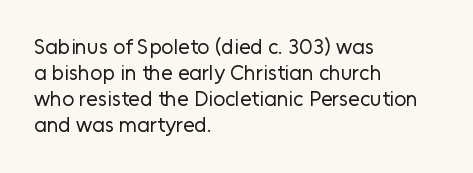
{"italic": "no", "bold": "no", "underline": "no", "align": "left", "line_spacing_ratio": 1.24, "letter_spacing": "normal", "letter_spacing_em": 0.0, "glyph_px": 21}
